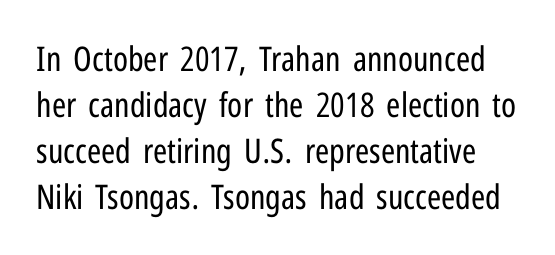
The strip under each line holds only bare page. Summary of vertical rhythm: regular, with standard interline spacing. Character widths vary here, with narrow letters taking less room than wide ones. The text was rendered using a sans face with plain stroke endings. The typography opts for an upright posture over an oblique one. Is this a heavy cut? Hardly; it is regular or lighter.
